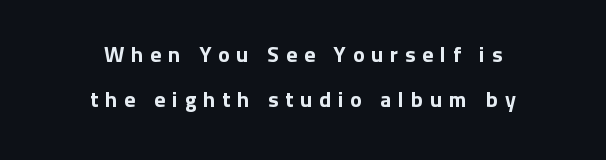
The image shows 22 px bold type, upright; set centered, loose line spacing (2.06x), unusually wide letter spacing (+0.31 em), not underlined.
